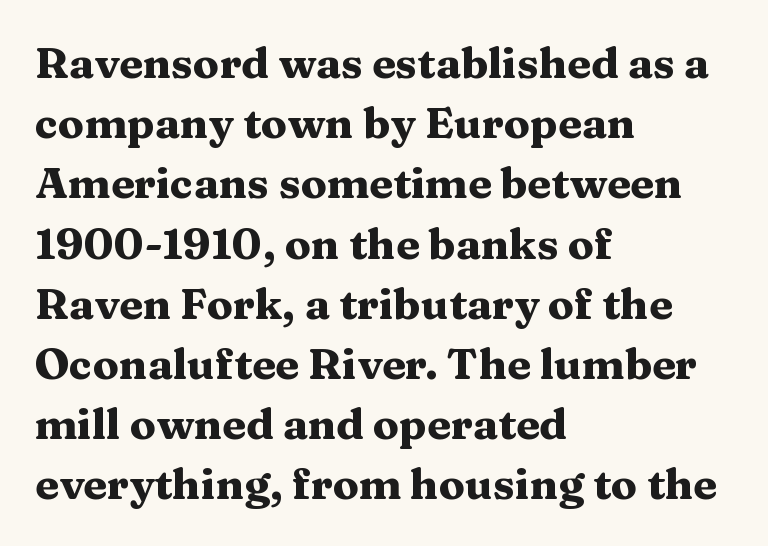
Students, note that the glyphs here touch the page at normal intervals. Serifs: yes, visible at the terminals of the letterforms. These words are printed bold, with thick strokes throughout. Whoever set this chose a conventional vertical rhythm. Caption: multi-line text, flush left, ragged right. The gap between lines stays unmarked.
